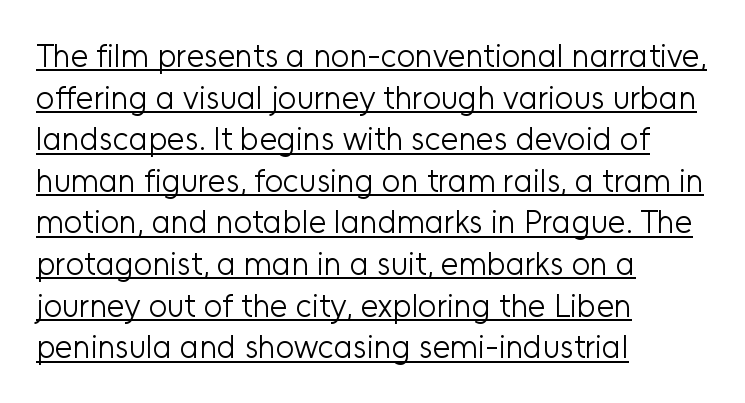
This is the regular roman posture of the typeface. No extra ink here — the face is not bold. This sample keeps an unexceptional amount of space between lines. These lines keep a tight, regular rhythm from letter to letter. Each line of the rendering has a horizontal stroke beneath the glyphs. This sample has the flowing, uneven cadence of proportional lettering.
